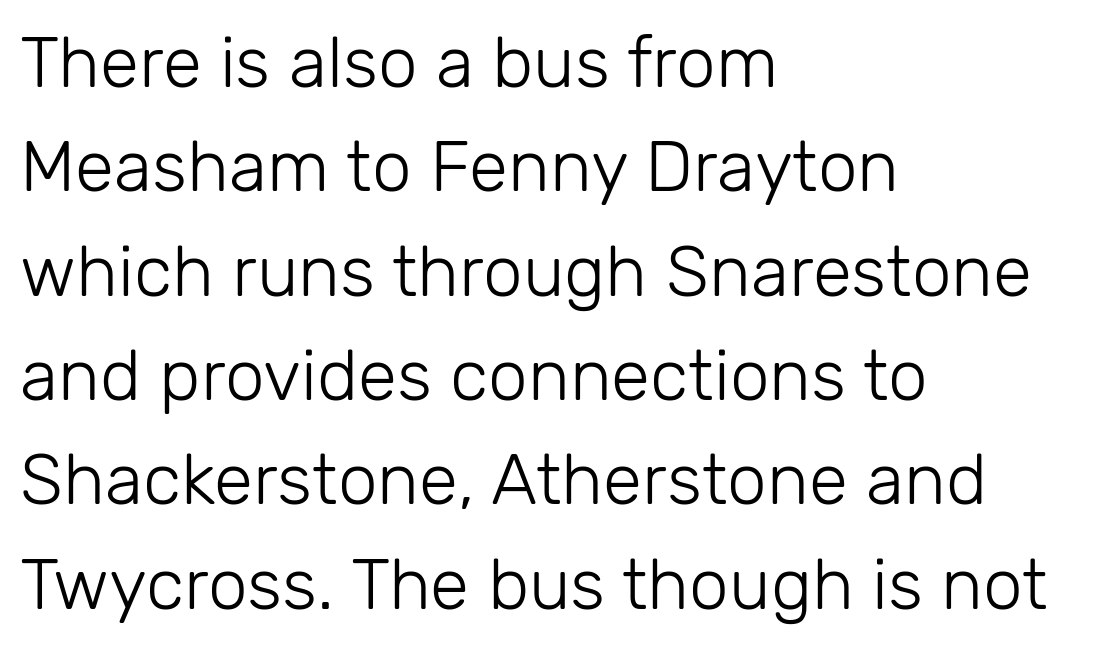
Type without underlining. All the whitespace from short lines collects on the right. This sample keeps an unexceptional amount of space between lines. This rendering employs a face without finishing strokes, i.e., a sans-serif. Is the stroke heavy? The answer is a plain regular-or-lighter. Think of a printed novel: that variable character pitch is what you see here.
